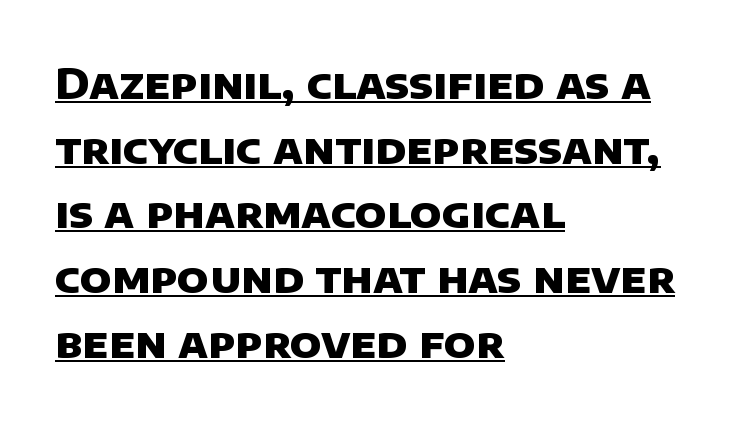
Q: Is the text bold? A: Yes.
Q: Is the typeface a serif or a sans-serif typeface? A: Sans-serif.
Q: Is the text underlined? A: Yes.
Q: How is the paragraph aligned? A: Left-aligned.
Q: Is the spacing between letters normal or unusually wide? A: Normal.
Q: Is the spacing between lines tight, normal or loose? A: Normal.
Q: Width (condensed, normal, or wide)? A: Normal.
Q: Stroke contrast? A: Low.
Q: x-height? A: Large.
Q: Monospaced? A: No.
